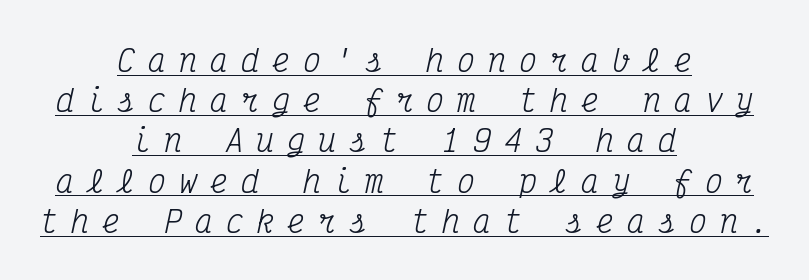
Q: Is the text bold? A: No.
Q: Is the text italic (slanted)? A: Yes, it leans right by about 12 degrees.
Q: Is the typeface a serif or a sans-serif typeface? A: Serif.
Q: Is the text underlined? A: Yes.
Q: How is the paragraph aligned? A: Centered.
Q: Is the spacing between letters normal or unusually wide? A: Unusually wide.
Q: Is the spacing between lines tight, normal or loose? A: Normal.
Q: Width (condensed, normal, or wide)? A: Condensed.
Q: Stroke contrast? A: Medium.
Q: x-height? A: Medium.
Q: Monospaced? A: Yes.
